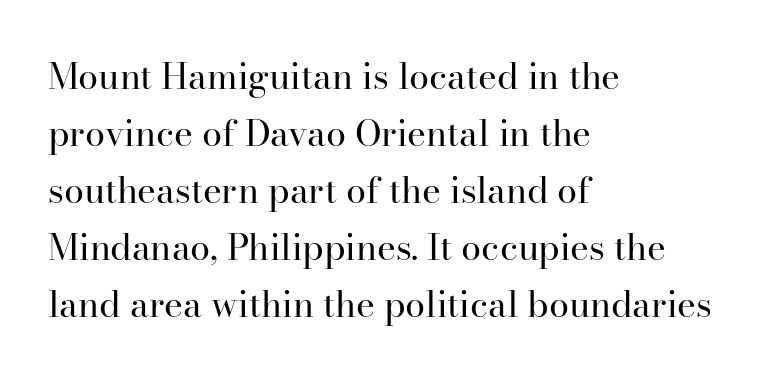
The image shows 36 px regular-weight serif type, upright; set left-aligned, normal line spacing (1.58x), normal letter spacing, not underlined; high stroke contrast and a small x-height.
